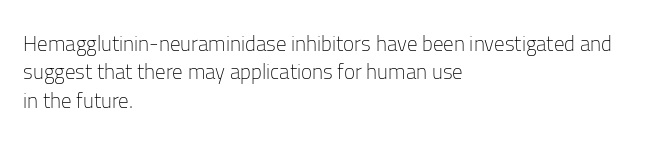
Evenly set lines give the paragraph a standard silhouette. Students, note that the glyphs here touch the page at normal intervals. In terms of posture, this sample is upright. Typeset ragged right — the left edge is the straight one.
